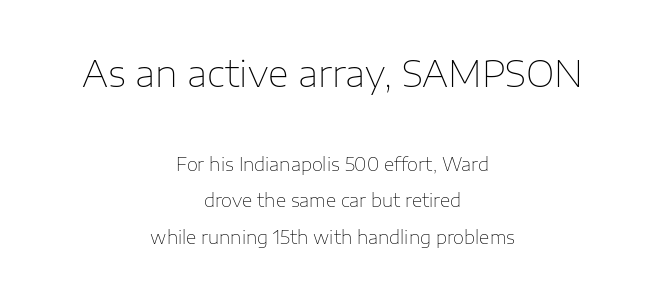
{"serif": "no", "italic": "no", "bold": "no", "weight": "thin", "width": "normal", "stroke_contrast": "low", "x_height": "medium", "monospaced": "no", "underline": "no", "align": "center", "line_spacing": "loose", "line_spacing_ratio": 2.05, "letter_spacing": "normal", "letter_spacing_em": 0.0, "larger_block": "first", "size_ratio": 2.0, "glyph_px": 36}
